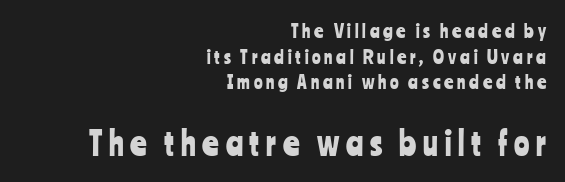
The image shows 32 px condensed sans-serif type, upright; set right-aligned, normal line spacing (1.43x), unusually wide letter spacing (+0.21 em), not underlined; the second (bottom) block is 1.78x larger; low stroke contrast and a medium x-height.
